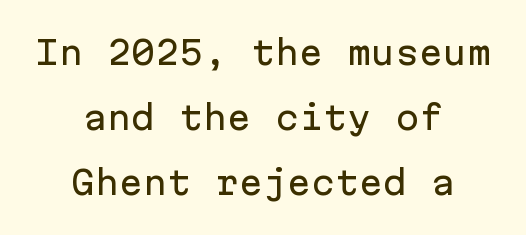
{"serif": "no", "italic": "no", "width": "normal", "stroke_contrast": "low", "x_height": "medium", "monospaced": "yes", "underline": "no", "align": "center", "line_spacing": "loose", "line_spacing_ratio": 2.03, "letter_spacing": "normal", "letter_spacing_em": 0.0, "glyph_px": 32}
